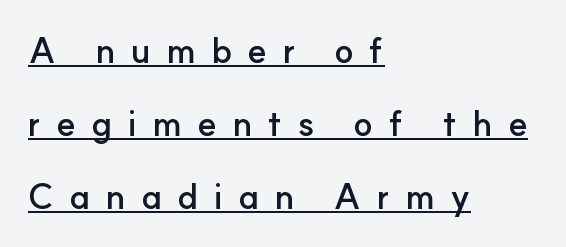
The image shows 35 px semibold sans-serif type, upright; set left-aligned, loose line spacing (2.08x), unusually wide letter spacing (+0.44 em), underlined; low stroke contrast and a small x-height.
